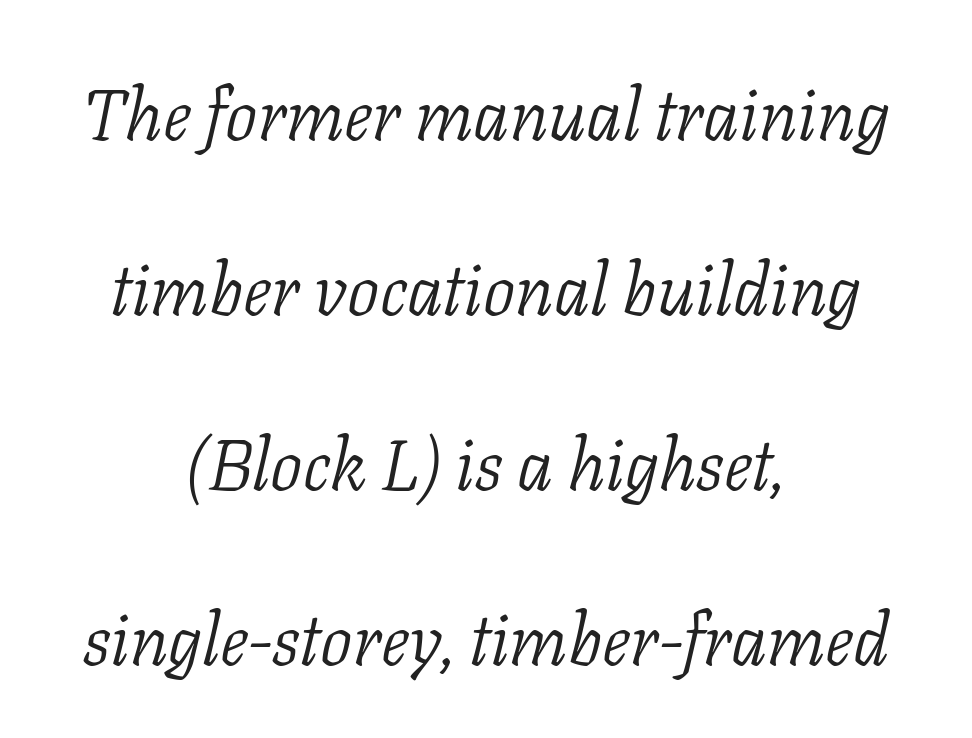
The image shows 72 px light serif type, italic (leaning right); set centered, loose line spacing (2.43x), normal letter spacing, not underlined; low stroke contrast and a medium x-height.
